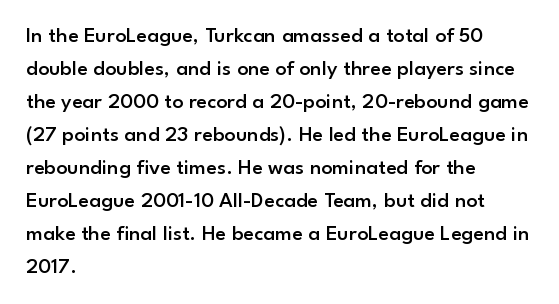
Q: Is the text bold? A: Semi-bold.
Q: Is the text italic (slanted)? A: No, it is upright.
Q: Is the text underlined? A: No.
Q: How is the paragraph aligned? A: Left-aligned.
Q: Is the spacing between letters normal or unusually wide? A: Normal.
Q: Is the spacing between lines tight, normal or loose? A: Normal.
